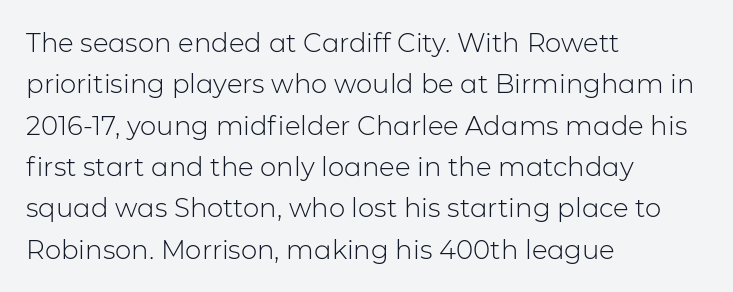
Q: Is the text bold? A: No.
Q: Is the text italic (slanted)? A: No, it is upright.
Q: Is the text underlined? A: No.
Q: How is the paragraph aligned? A: Left-aligned.
Q: Is the spacing between letters normal or unusually wide? A: Normal.
Q: Is the spacing between lines tight, normal or loose? A: Normal.
